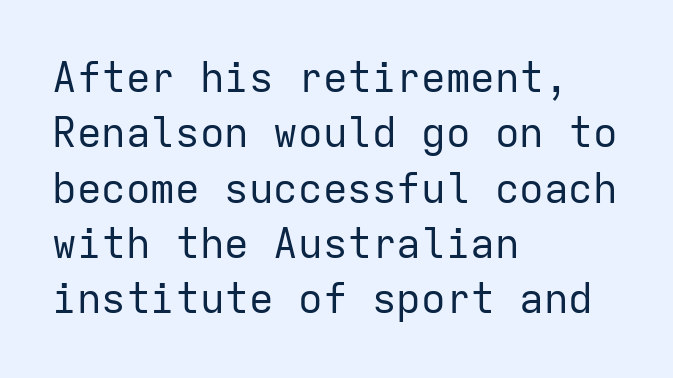
Classification — sans serif. Students, observe: this is what conventionally led text looks like. No italicization has been applied; the sample stays upright. Reading down the block, your eye returns to a fixed left position each line. Descender tails drop into unmarked territory.
